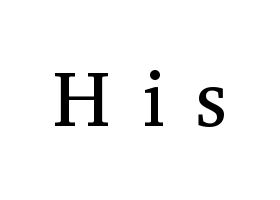
The image shows 78 px regular-weight serif type, upright; set unusually wide letter spacing (+0.4 em), not underlined; medium stroke contrast and a medium x-height.
